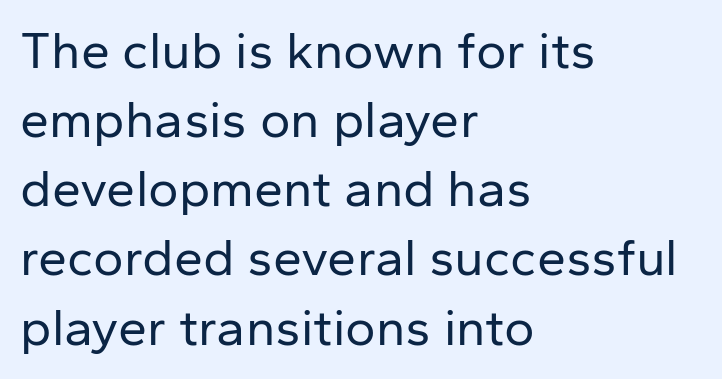
{"serif": "no", "italic": "no", "bold": "no", "weight": "regular", "width": "normal", "stroke_contrast": "low", "x_height": "medium", "monospaced": "no", "underline": "no", "align": "left", "line_spacing": "normal", "line_spacing_ratio": 1.33, "letter_spacing": "normal", "letter_spacing_em": 0.0, "glyph_px": 52}
